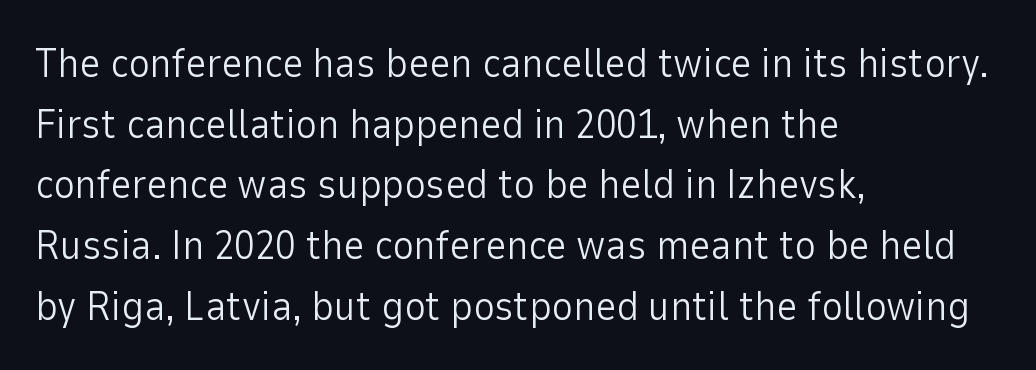
{"serif": "no", "italic": "no", "bold": "no", "weight": "light", "width": "normal", "stroke_contrast": "low", "x_height": "medium", "monospaced": "no", "underline": "no", "align": "left", "line_spacing": "normal", "line_spacing_ratio": 1.48, "letter_spacing": "normal", "letter_spacing_em": 0.0, "glyph_px": 41}
